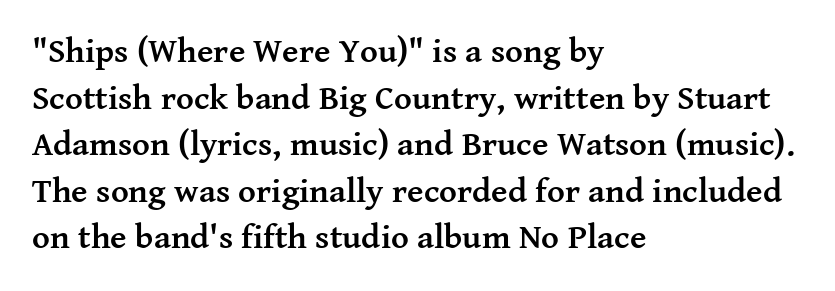
{"serif": "yes", "italic": "no", "bold": "yes", "weight": "semibold", "width": "normal", "stroke_contrast": "medium", "x_height": "medium", "monospaced": "no", "underline": "no", "align": "left", "line_spacing": "normal", "line_spacing_ratio": 1.37, "letter_spacing": "normal", "letter_spacing_em": 0.0, "glyph_px": 34}
